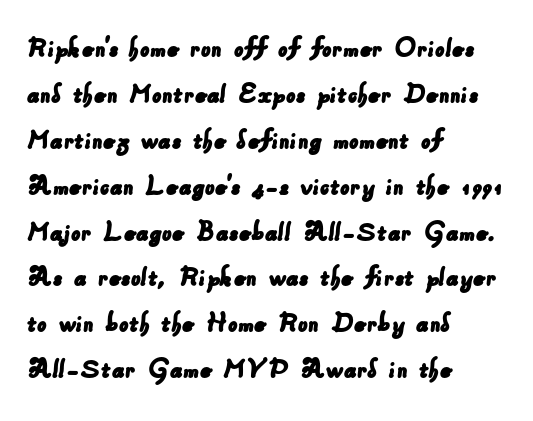
A sans-serif font was chosen for this passage. Regular leading. Compared with a centered layout, this one pins lines to the left instead. Standard letterfit; no display-style spreading of the glyphs. The passage shown is typed in a proportional face where columns would drift.
